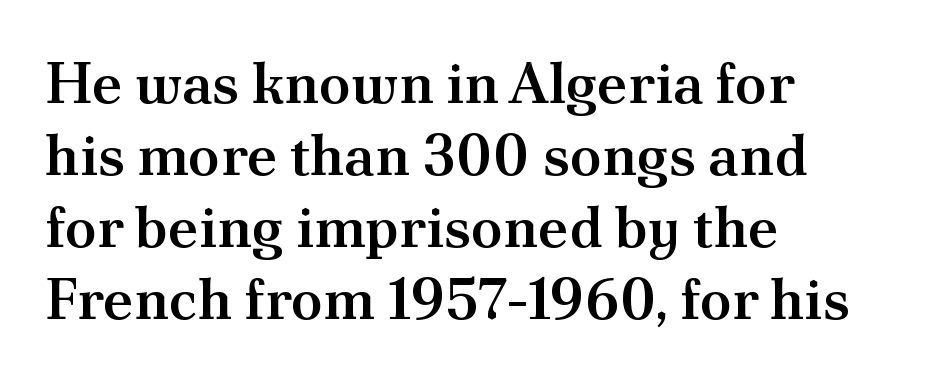
Rule under the text: the space is simply empty. The text was rendered using a seriffed face with decorative stroke endings. The letters stand upright; this is a roman face. The tracking reads as untouched default to a designer's eye. Is this a fixed-width face? No — the glyphs have proportional, varying widths. Semibold letterforms, between regular and bold.
